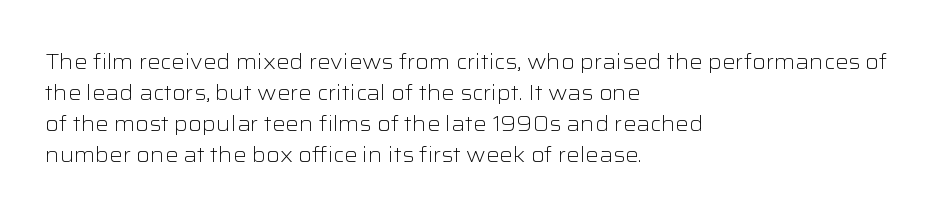
The image shows 21 px text type, upright; set left-aligned, normal line spacing (1.48x), normal letter spacing, not underlined.
